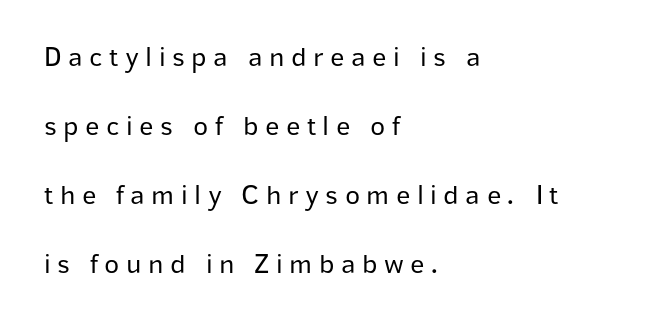
Q: Is the text bold? A: No.
Q: Is the text italic (slanted)? A: No, it is upright.
Q: Is the typeface a serif or a sans-serif typeface? A: Sans-serif.
Q: Is the text underlined? A: No.
Q: How is the paragraph aligned? A: Left-aligned.
Q: Is the spacing between letters normal or unusually wide? A: Unusually wide.
Q: Is the spacing between lines tight, normal or loose? A: Loose.
Q: Width (condensed, normal, or wide)? A: Normal.
Q: Stroke contrast? A: Low.
Q: x-height? A: Medium.
Q: Monospaced? A: No.
